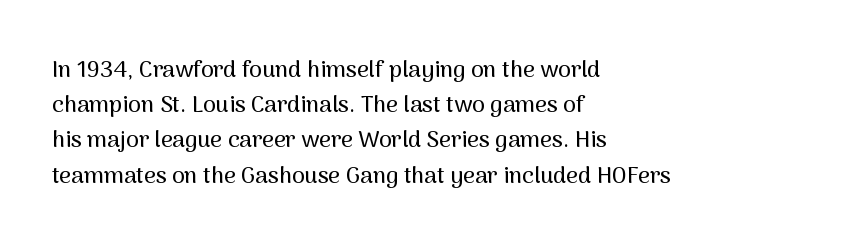
{"italic": "no", "underline": "no", "align": "left", "line_spacing": "normal", "line_spacing_ratio": 1.53, "letter_spacing": "normal", "letter_spacing_em": 0.0, "glyph_px": 23}
